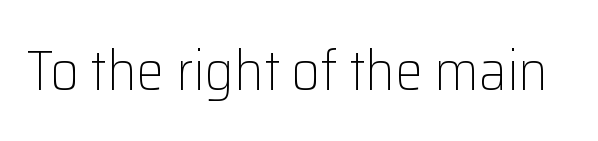
Q: Is the text bold? A: No.
Q: Is the text italic (slanted)? A: No, it is upright.
Q: Is the typeface a serif or a sans-serif typeface? A: Sans-serif.
Q: Is the text underlined? A: No.
Q: Is the spacing between letters normal or unusually wide? A: Normal.
Q: Width (condensed, normal, or wide)? A: Normal.
Q: Stroke contrast? A: Low.
Q: x-height? A: Medium.
Q: Monospaced? A: No.
